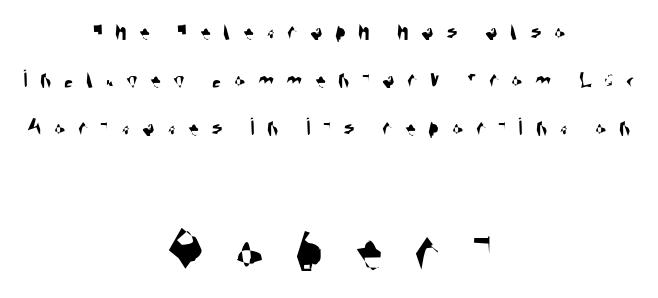
The passage shown begins with its smaller block and ends with its larger one. The letters are spread apart with noticeably loose tracking. Notice how the passage keeps no hard edge, just a central spine. Beneath every word, the page is bare. The typeface chosen for these lines omits serifs.
